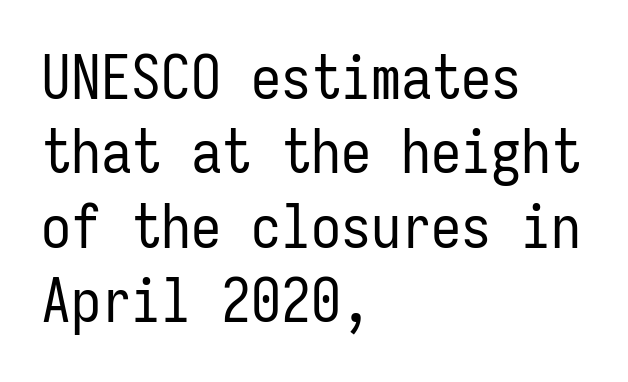
{"serif": "no", "italic": "no", "bold": "no", "weight": "regular", "width": "condensed", "stroke_contrast": "low", "x_height": "medium", "monospaced": "yes", "underline": "no", "align": "left", "line_spacing_ratio": 1.24, "letter_spacing": "normal", "letter_spacing_em": 0.0, "glyph_px": 60}
